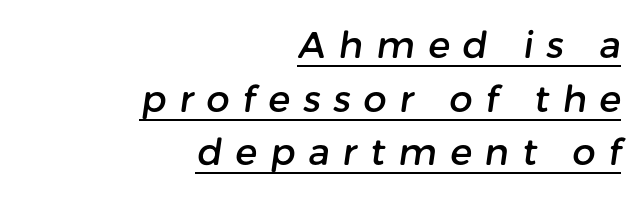
Reading down the column, the eye jumps a familiar distance to each next line. Character widths vary here, with narrow letters taking less room than wide ones. There is plenty of visible air inserted between adjacent glyphs. A continuous stroke trails under the words, as in a hyperlink. Serifs: no, the terminals of the letterforms are clean.
